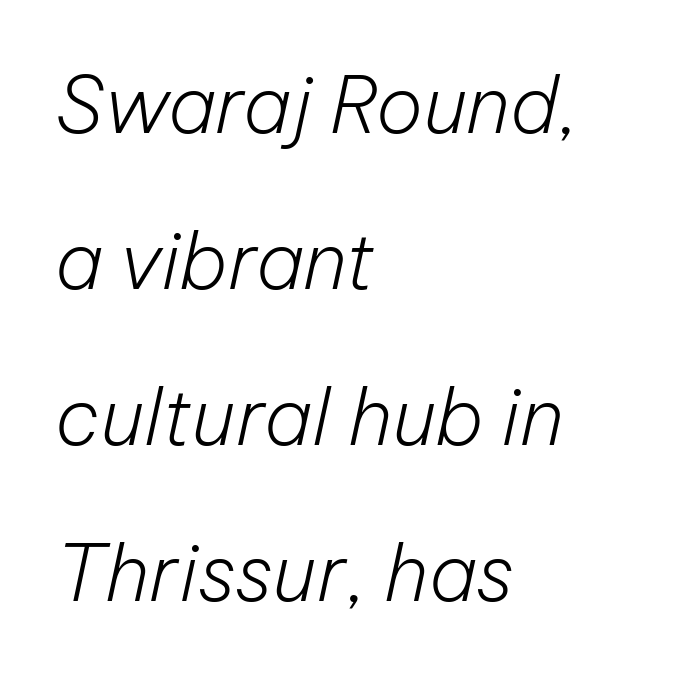
{"italic": "yes", "lean": "right", "slant_degrees": 12, "bold": "no", "weight": "light", "width": "normal", "stroke_contrast": "low", "x_height": "medium", "monospaced": "no", "underline": "no", "align": "left", "line_spacing": "loose", "line_spacing_ratio": 2.0, "letter_spacing": "normal", "letter_spacing_em": 0.0, "glyph_px": 78}
